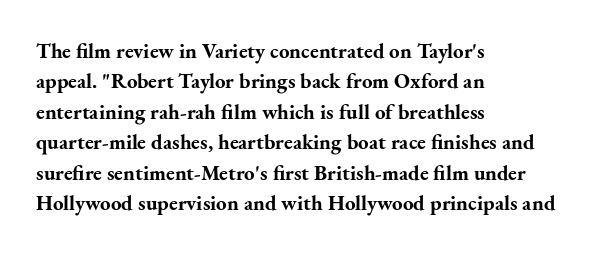
Notice how the stems are strictly vertical — no italics here. These words are printed bold, with thick strokes throughout. Leading: standard. You could call the tracking neutral — neither tight nor loose. The rendering anchors every line to the left-hand side. The words here are not underlined.
